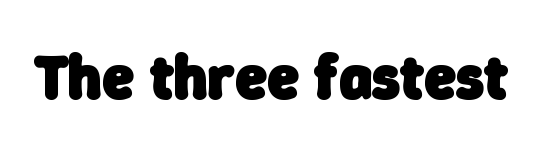
The image shows 63 px heavy sans-serif type; set normal letter spacing, not underlined; low stroke contrast and a medium x-height.
